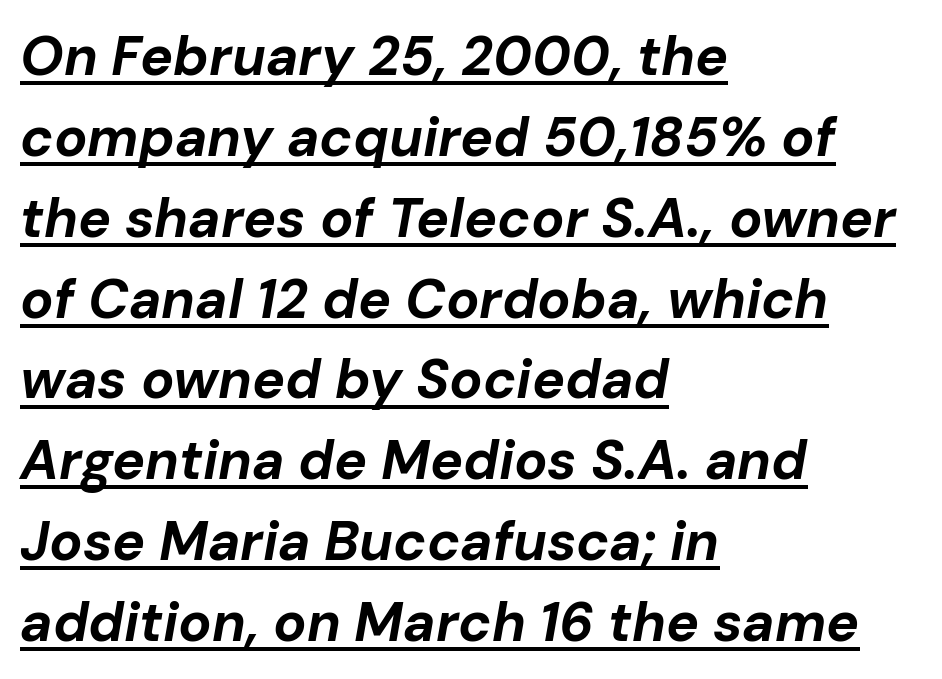
{"italic": "yes", "lean": "right", "slant_degrees": 10, "bold": "yes", "weight": "bold", "width": "normal", "stroke_contrast": "low", "x_height": "medium", "monospaced": "no", "underline": "yes", "align": "left", "line_spacing": "normal", "line_spacing_ratio": 1.47, "letter_spacing": "normal", "letter_spacing_em": 0.0, "glyph_px": 55}
